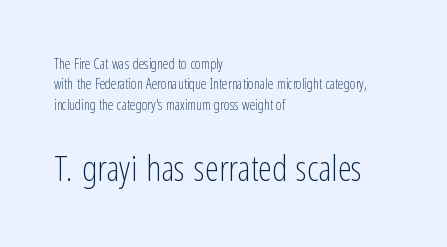
{"serif": "no", "italic": "no", "bold": "no", "weight": "light", "width": "condensed", "stroke_contrast": "low", "x_height": "medium", "monospaced": "no", "underline": "no", "align": "left", "line_spacing": "normal", "line_spacing_ratio": 1.46, "letter_spacing": "normal", "letter_spacing_em": 0.0, "larger_block": "second", "size_ratio": 2.5, "glyph_px": 35}
